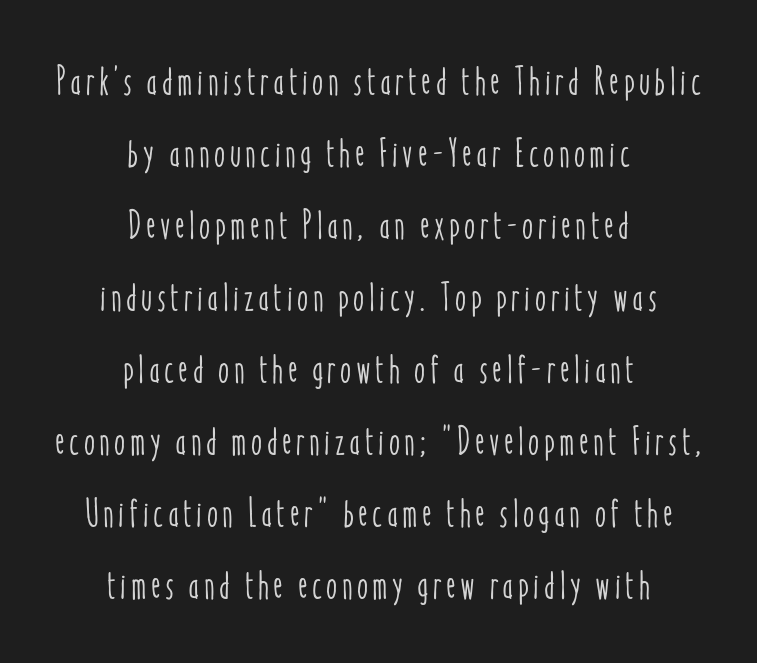
{"italic": "no", "width": "condensed", "stroke_contrast": "low", "x_height": "medium", "monospaced": "no", "underline": "no", "align": "center", "line_spacing_ratio": 1.8, "glyph_px": 40}
